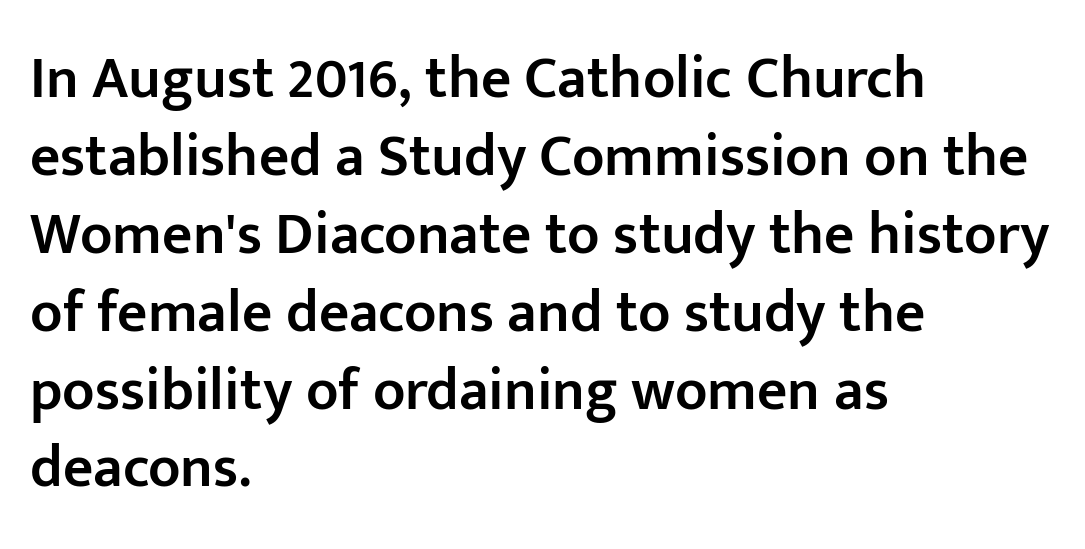
Each row of text sits above clean, open space. Each letter keeps its own natural width here, so spacing adapts to shape. Casual observation: everything's shoved over to the left. The typeface chosen for these lines omits serifs. It's the straight-up-and-down kind of type.
